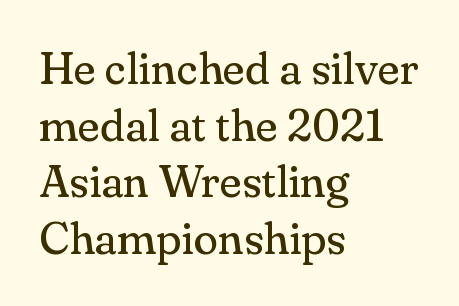
Q: Is the text bold? A: No.
Q: Is the text italic (slanted)? A: No, it is upright.
Q: Is the typeface a serif or a sans-serif typeface? A: Serif.
Q: Is the text underlined? A: No.
Q: How is the paragraph aligned? A: Left-aligned.
Q: Is the spacing between letters normal or unusually wide? A: Normal.
Q: Is the spacing between lines tight, normal or loose? A: Normal.
Q: Width (condensed, normal, or wide)? A: Normal.
Q: Stroke contrast? A: Medium.
Q: x-height? A: Small.
Q: Monospaced? A: No.
